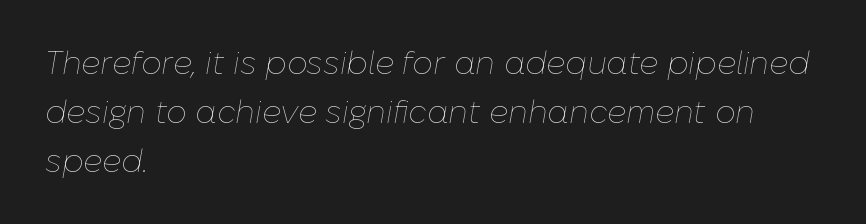
{"italic": "yes", "lean": "right", "slant_degrees": 10, "bold": "no", "weight": "thin", "width": "normal", "stroke_contrast": "low", "x_height": "medium", "monospaced": "no", "underline": "no", "align": "left", "line_spacing": "normal", "line_spacing_ratio": 1.53, "letter_spacing": "normal", "letter_spacing_em": 0.0, "glyph_px": 32}
